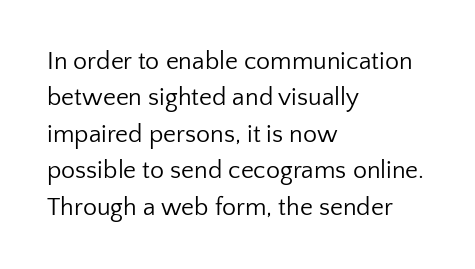
Q: Is the text bold? A: No.
Q: Is the text italic (slanted)? A: No, it is upright.
Q: Is the text underlined? A: No.
Q: How is the paragraph aligned? A: Left-aligned.
Q: Is the spacing between letters normal or unusually wide? A: Normal.
Q: Is the spacing between lines tight, normal or loose? A: Normal.
